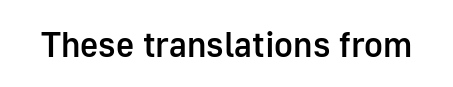
{"serif": "no", "italic": "no", "bold": "semi", "weight": "semibold", "width": "normal", "stroke_contrast": "low", "x_height": "medium", "monospaced": "no", "underline": "no", "letter_spacing": "normal", "letter_spacing_em": 0.0, "glyph_px": 35}
